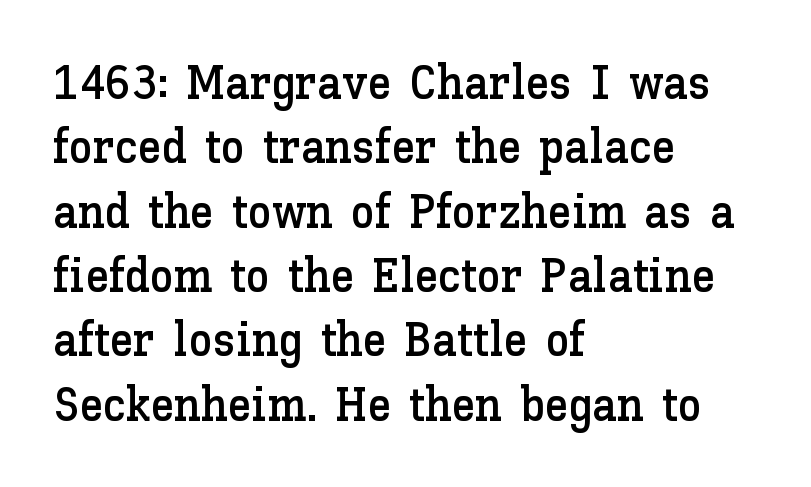
Q: Is the text italic (slanted)? A: No, it is upright.
Q: Is the text underlined? A: No.
Q: How is the paragraph aligned? A: Left-aligned.
Q: Is the spacing between letters normal or unusually wide? A: Normal.
Q: Is the spacing between lines tight, normal or loose? A: Normal.
Q: Width (condensed, normal, or wide)? A: Normal.
Q: Stroke contrast? A: Low.
Q: x-height? A: Medium.
Q: Monospaced? A: No.
